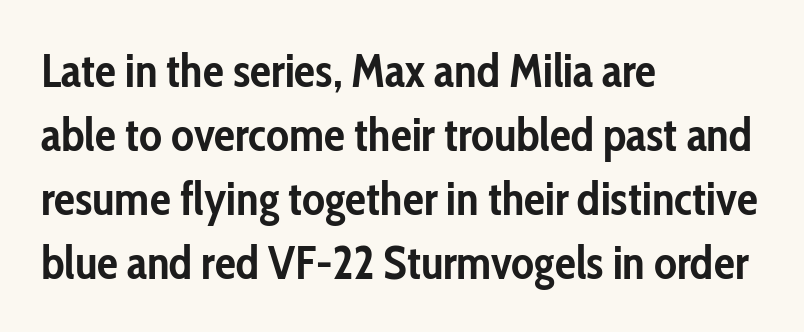
Q: Is the text bold? A: Yes.
Q: Is the text italic (slanted)? A: No, it is upright.
Q: Is the typeface a serif or a sans-serif typeface? A: Sans-serif.
Q: Is the text underlined? A: No.
Q: How is the paragraph aligned? A: Left-aligned.
Q: Is the spacing between letters normal or unusually wide? A: Normal.
Q: Is the spacing between lines tight, normal or loose? A: Normal.
Q: Width (condensed, normal, or wide)? A: Condensed.
Q: Stroke contrast? A: Low.
Q: x-height? A: Medium.
Q: Monospaced? A: No.
